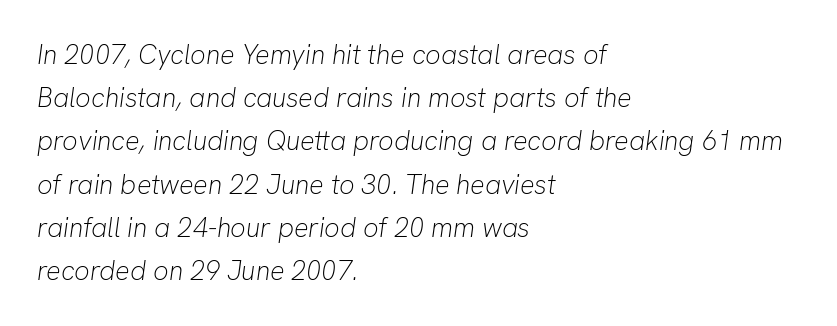
{"italic": "yes", "lean": "right", "slant_degrees": 8, "bold": "no", "underline": "no", "align": "left", "line_spacing": "normal", "line_spacing_ratio": 1.6, "letter_spacing": "normal", "letter_spacing_em": 0.0, "glyph_px": 27}
